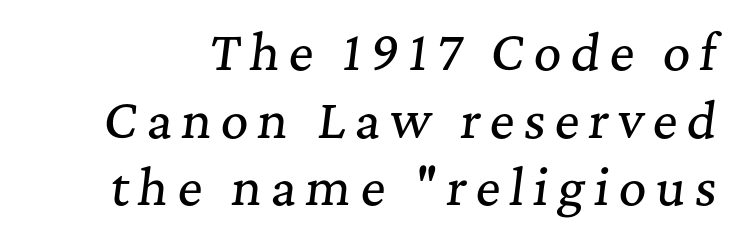
The letters carry serifs — small finishing strokes at the ends of their stems. The baseline area is clear. Successive baselines arrive at the customary interval. The face used here is proportionally spaced, like ordinary book or web type. In terms of posture, this sample is oblique.
